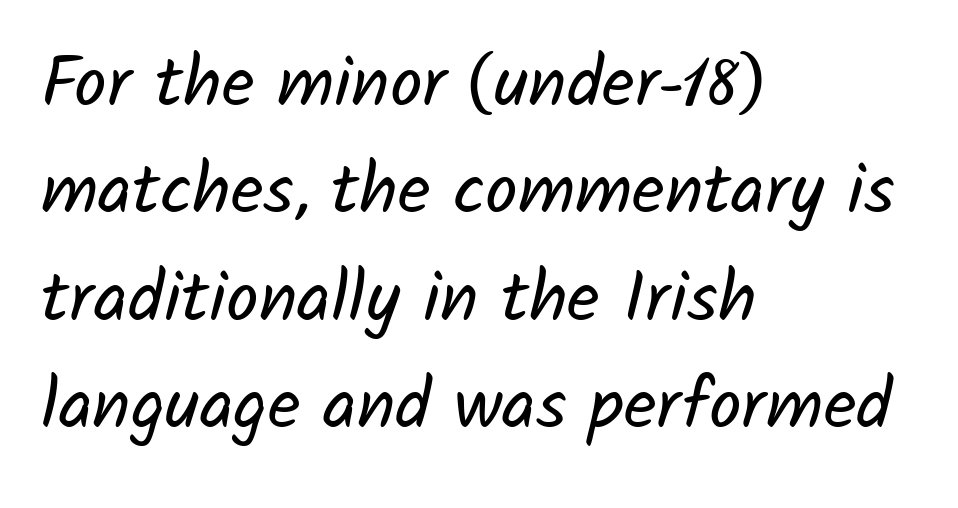
Q: Is the text bold? A: No.
Q: Is the typeface a serif or a sans-serif typeface? A: Sans-serif.
Q: Is the text underlined? A: No.
Q: How is the paragraph aligned? A: Left-aligned.
Q: Is the spacing between letters normal or unusually wide? A: Normal.
Q: Is the spacing between lines tight, normal or loose? A: Normal.
Q: Width (condensed, normal, or wide)? A: Normal.
Q: Stroke contrast? A: Low.
Q: x-height? A: Medium.
Q: Monospaced? A: No.
